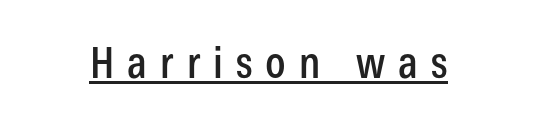
The image shows 43 px condensed sans-serif type, upright; set unusually wide letter spacing (+0.3 em), underlined; low stroke contrast and a medium x-height.
